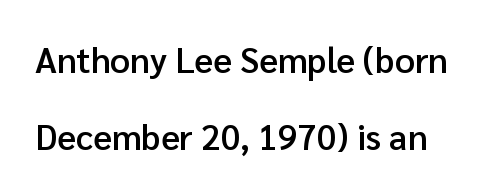
Q: Is the text bold? A: Semi-bold.
Q: Is the text italic (slanted)? A: No, it is upright.
Q: Is the typeface a serif or a sans-serif typeface? A: Sans-serif.
Q: Is the text underlined? A: No.
Q: Is the spacing between letters normal or unusually wide? A: Normal.
Q: Is the spacing between lines tight, normal or loose? A: Loose.
Q: Width (condensed, normal, or wide)? A: Normal.
Q: Stroke contrast? A: Low.
Q: x-height? A: Medium.
Q: Monospaced? A: No.
